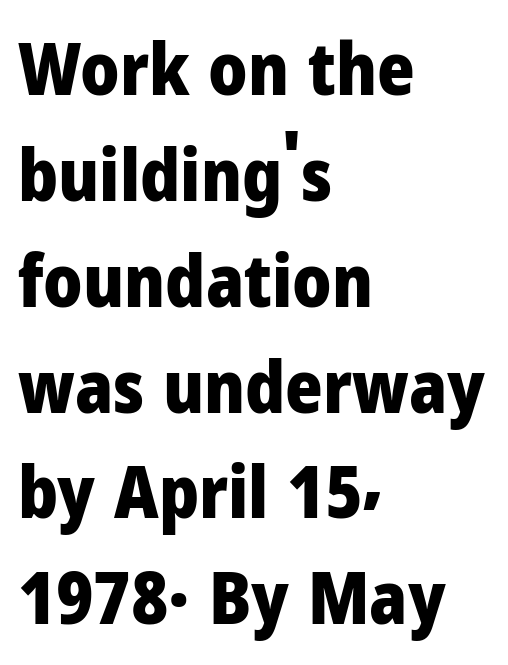
The image shows 72 px heavy sans-serif type, upright; set left-aligned, normal line spacing (1.47x), normal letter spacing, not underlined; low stroke contrast and a medium x-height.
